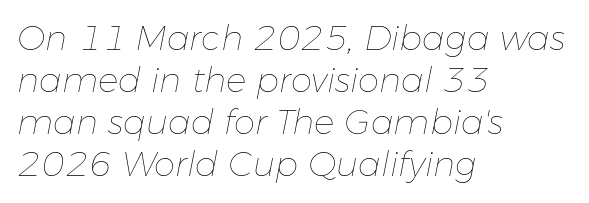
In CSS terms this would be text-align: left. The specimen reads as italic at a glance. The words here are not underlined. Stroke thickness stays within the range of a standard reading face or lighter. Each letter keeps its own natural width here, so spacing adapts to shape.
